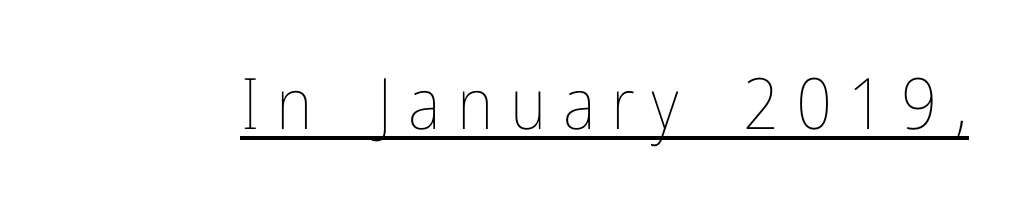
The specimen reads as upright at a glance. Inter-character spacing is expanded well beyond the font's built-in metrics. Think of a printed novel: that variable character pitch is what you see here. Each line of the rendering has a horizontal stroke beneath the glyphs.
